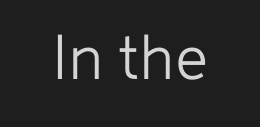
{"serif": "no", "italic": "no", "bold": "no", "weight": "light", "width": "normal", "stroke_contrast": "low", "x_height": "medium", "monospaced": "no", "underline": "no", "letter_spacing": "normal", "letter_spacing_em": 0.0, "glyph_px": 70}
